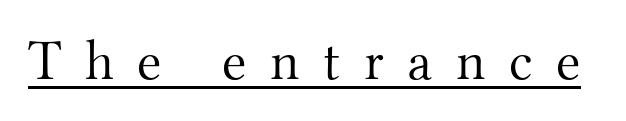
Note: serifs present on the glyphs. Ascenders rise straight up at ninety degrees. Is this a fixed-width face? No — the glyphs have proportional, varying widths. Does extra space separate the letters? Yes, quite a lot of it.
